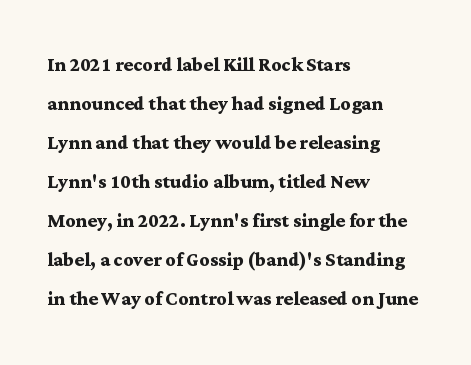
The image shows 25 px bold type, upright; set left-aligned, normal line spacing (1.56x), normal letter spacing, not underlined.
